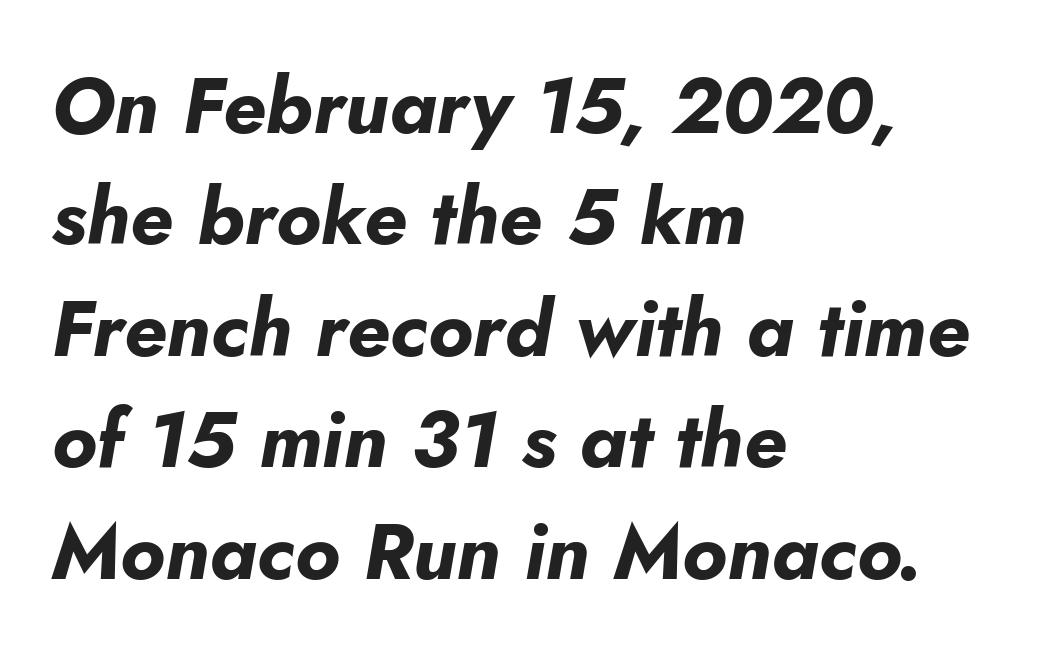
The image shows 79 px bold type, italic (leaning right); set left-aligned, normal line spacing (1.41x), normal letter spacing, not underlined; low stroke contrast and a small x-height.
